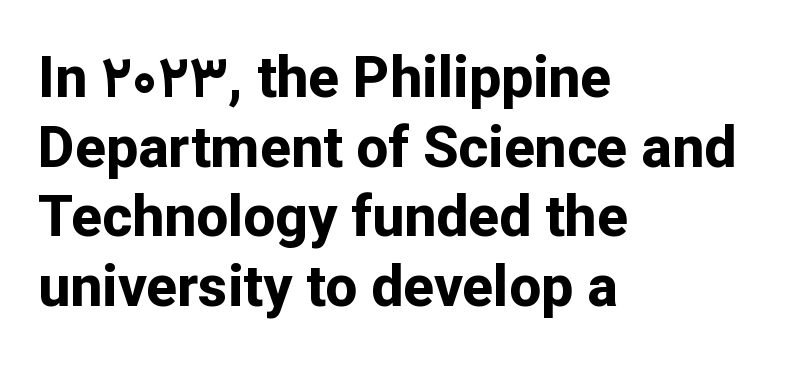
Q: Is the text bold? A: Yes.
Q: Is the text italic (slanted)? A: No, it is upright.
Q: Is the typeface a serif or a sans-serif typeface? A: Sans-serif.
Q: Is the text underlined? A: No.
Q: How is the paragraph aligned? A: Left-aligned.
Q: Is the spacing between letters normal or unusually wide? A: Normal.
Q: Width (condensed, normal, or wide)? A: Normal.
Q: Stroke contrast? A: Low.
Q: x-height? A: Medium.
Q: Monospaced? A: No.
